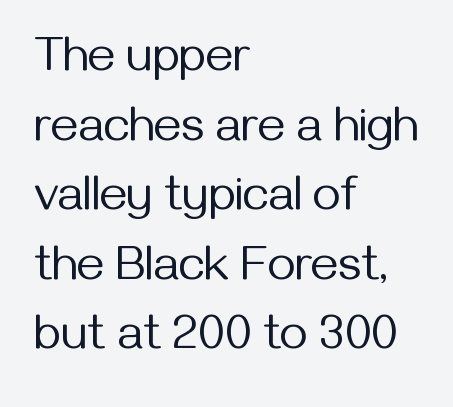
Q: Is the text bold? A: No.
Q: Is the text italic (slanted)? A: No, it is upright.
Q: Is the typeface a serif or a sans-serif typeface? A: Sans-serif.
Q: Is the text underlined? A: No.
Q: How is the paragraph aligned? A: Left-aligned.
Q: Is the spacing between letters normal or unusually wide? A: Normal.
Q: Is the spacing between lines tight, normal or loose? A: Normal.
Q: Width (condensed, normal, or wide)? A: Normal.
Q: Stroke contrast? A: Medium.
Q: x-height? A: Medium.
Q: Monospaced? A: No.
